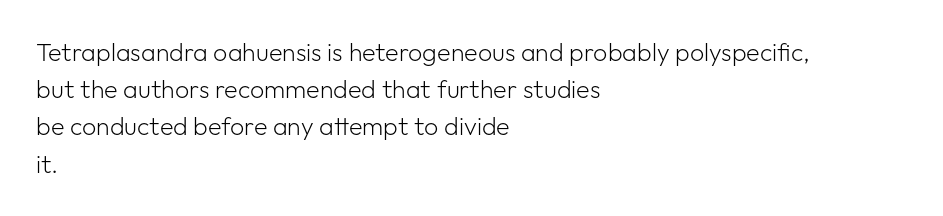
{"italic": "no", "bold": "no", "underline": "no", "align": "left", "line_spacing": "normal", "line_spacing_ratio": 1.49, "letter_spacing": "normal", "letter_spacing_em": 0.0, "glyph_px": 25}
